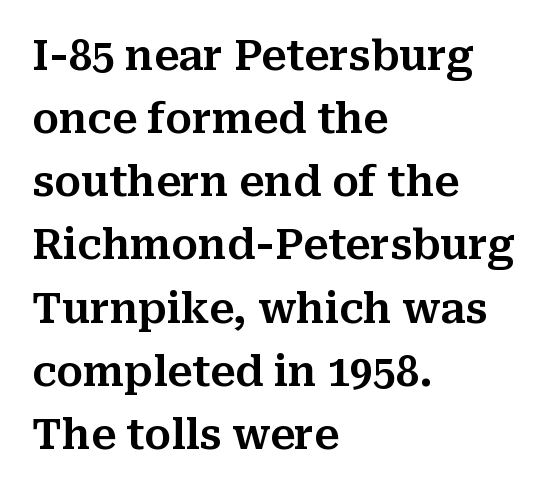
The image shows 41 px serif type, upright; set left-aligned, normal line spacing (1.54x), normal letter spacing, not underlined; medium stroke contrast and a medium x-height.
